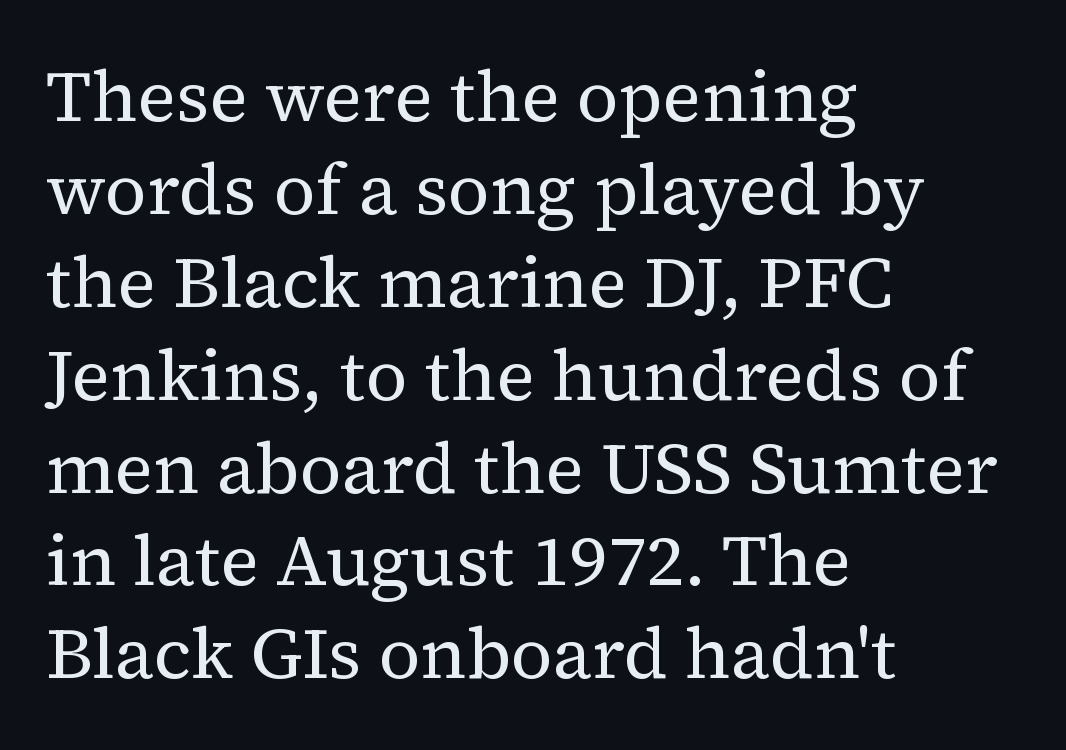
The image shows 72 px regular-weight serif type, upright; set left-aligned, normal line spacing (1.29x), normal letter spacing, not underlined; medium stroke contrast and a medium x-height.
